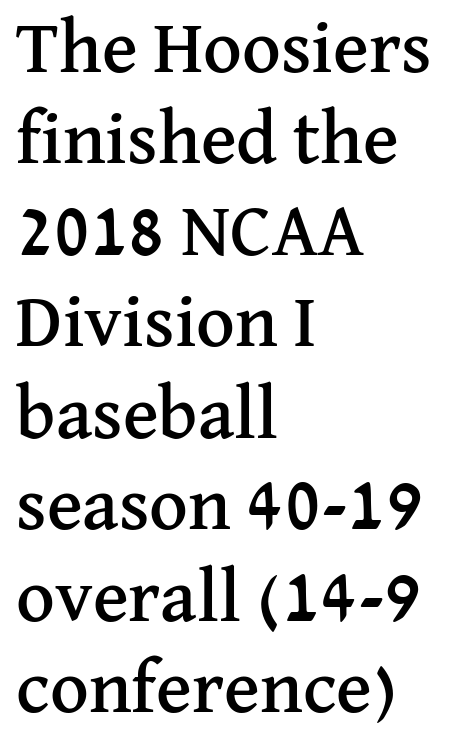
The image shows 75 px serif type, upright; set left-aligned, line spacing 1.22x, normal letter spacing, not underlined; medium stroke contrast and a medium x-height.
